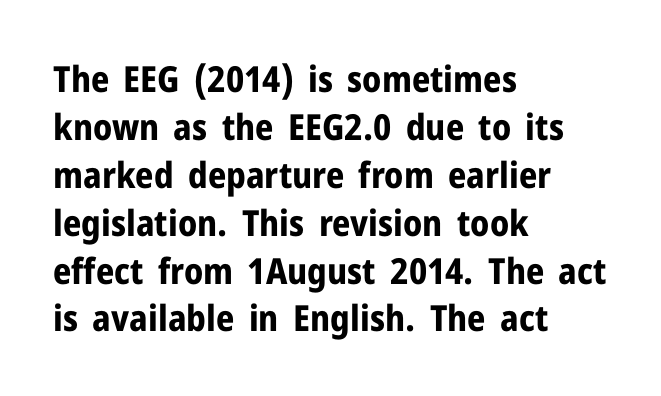
{"serif": "no", "italic": "no", "bold": "yes", "weight": "bold", "width": "normal", "stroke_contrast": "low", "x_height": "medium", "monospaced": "no", "underline": "no", "align": "left", "line_spacing": "normal", "line_spacing_ratio": 1.33, "letter_spacing": "normal", "letter_spacing_em": 0.0, "glyph_px": 36}
